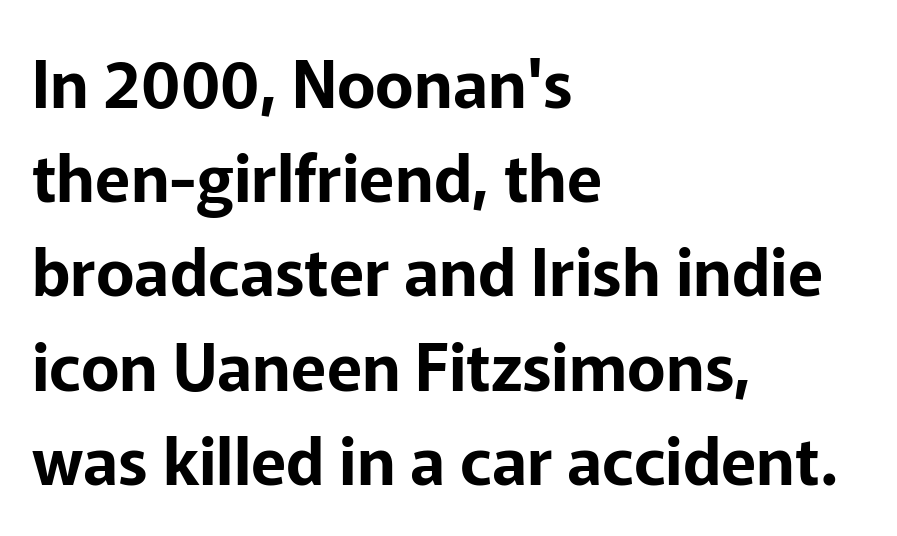
Q: Is the text italic (slanted)? A: No, it is upright.
Q: Is the typeface a serif or a sans-serif typeface? A: Sans-serif.
Q: Is the text underlined? A: No.
Q: How is the paragraph aligned? A: Left-aligned.
Q: Is the spacing between letters normal or unusually wide? A: Normal.
Q: Is the spacing between lines tight, normal or loose? A: Normal.
Q: Width (condensed, normal, or wide)? A: Normal.
Q: Stroke contrast? A: Low.
Q: x-height? A: Medium.
Q: Monospaced? A: No.
